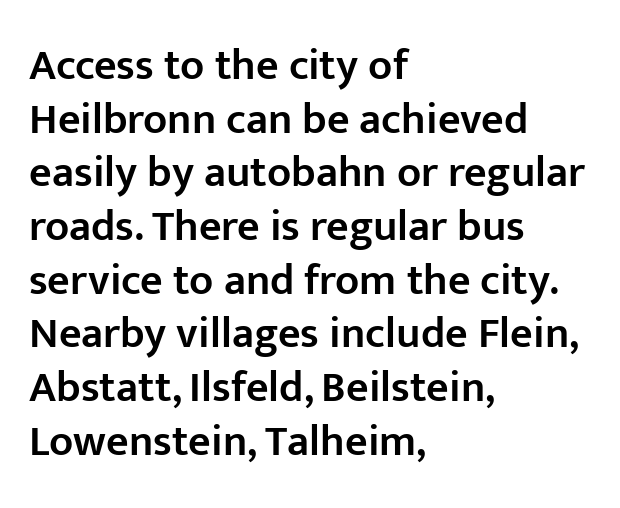
The image shows 44 px semibold sans-serif type, upright; set left-aligned, line spacing 1.22x, normal letter spacing, not underlined; low stroke contrast and a medium x-height.
